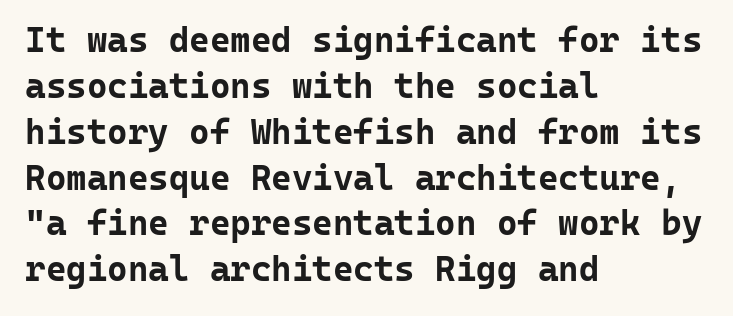
Q: Is the text bold? A: Yes.
Q: Is the text italic (slanted)? A: No, it is upright.
Q: Is the typeface a serif or a sans-serif typeface? A: Sans-serif.
Q: Is the text underlined? A: No.
Q: How is the paragraph aligned? A: Left-aligned.
Q: Is the spacing between letters normal or unusually wide? A: Normal.
Q: Is the spacing between lines tight, normal or loose? A: Normal.
Q: Width (condensed, normal, or wide)? A: Normal.
Q: Stroke contrast? A: Low.
Q: x-height? A: Medium.
Q: Monospaced? A: Yes.
